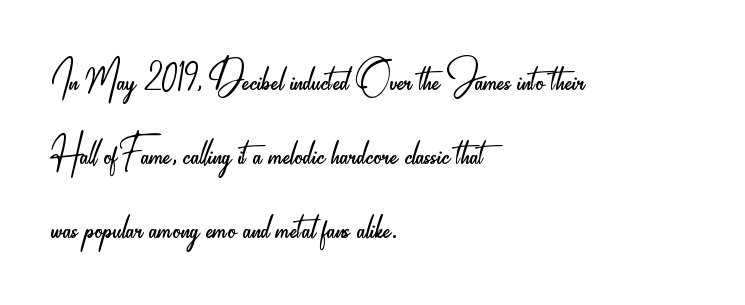
{"serif": "no", "bold": "no", "weight": "light", "width": "condensed", "stroke_contrast": "low", "x_height": "small", "monospaced": "no", "underline": "no", "align": "left", "line_spacing": "normal", "line_spacing_ratio": 1.4, "letter_spacing": "normal", "letter_spacing_em": 0.0, "glyph_px": 53}
